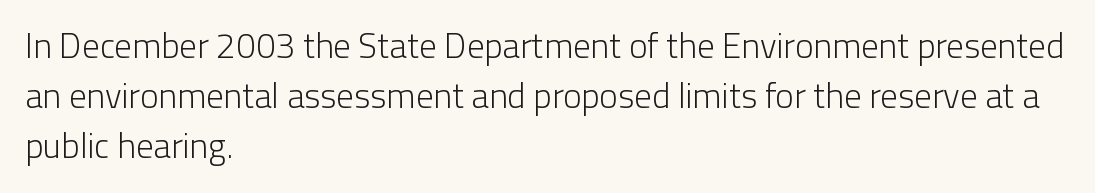
The image shows 35 px light sans-serif type, upright; set left-aligned, normal line spacing (1.43x), normal letter spacing, not underlined; low stroke contrast and a medium x-height.
